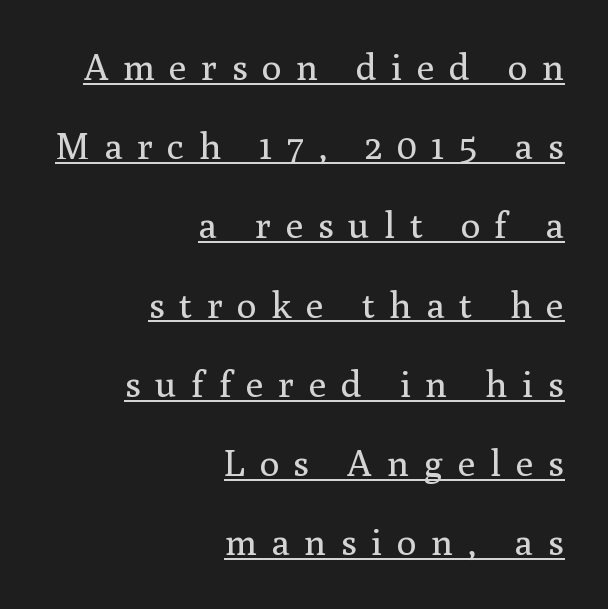
Do the characters align in a grid? No, the font is proportional. It's the straight-up-and-down kind of type. The passage shown stacks its lines with a broad gap. Descenders here cross a horizontal rule under the line. Stems and bowls with no extra thickness — not bold.
